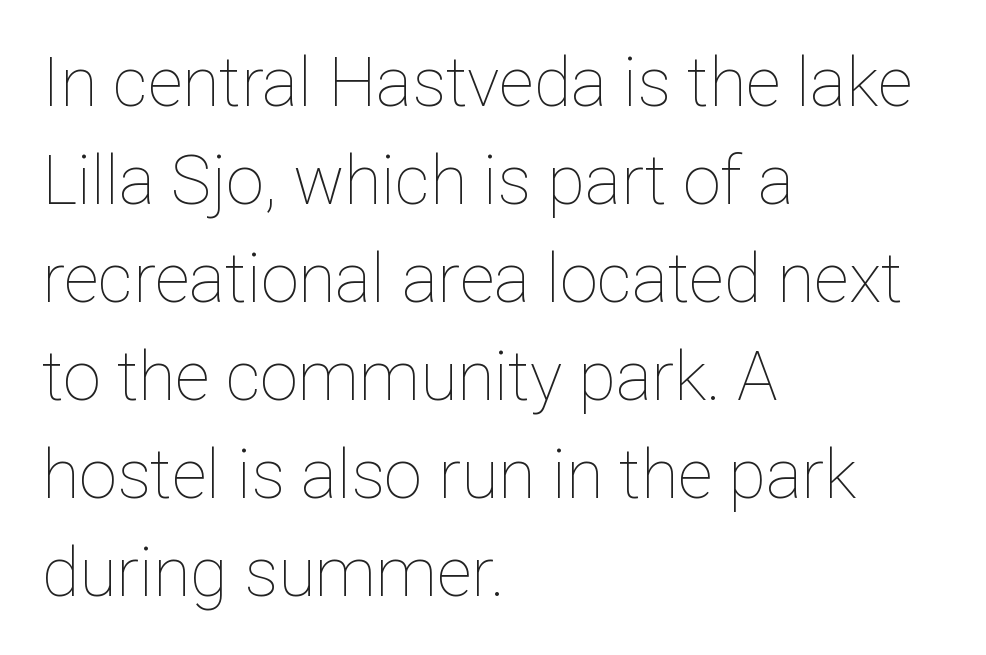
The image shows 68 px thin type, upright; set left-aligned, normal line spacing (1.44x), normal letter spacing, not underlined; low stroke contrast and a medium x-height.
